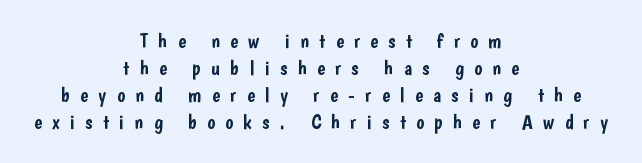
{"italic": "no", "underline": "no", "align": "center", "line_spacing": "normal", "line_spacing_ratio": 1.28, "letter_spacing": "wide", "letter_spacing_em": 0.49, "glyph_px": 21}
